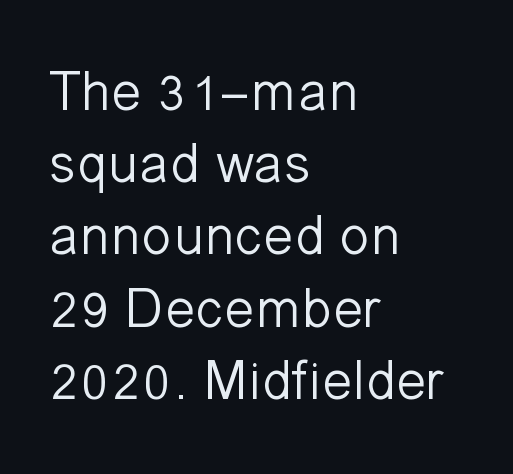
Italic: no, the glyphs are upright roman. The font family rendered here belongs to the sans-serif group. Each row of text sits above clean, open space. Do the characters align in a grid? No, the font is proportional.
